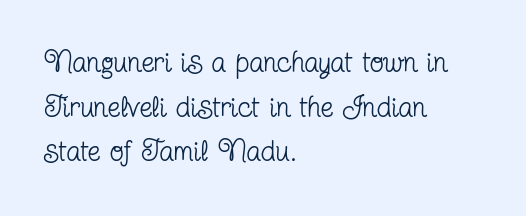
Q: Is the text bold? A: No.
Q: Is the text italic (slanted)? A: No, it is upright.
Q: Is the typeface a serif or a sans-serif typeface? A: Serif.
Q: Is the text underlined? A: No.
Q: How is the paragraph aligned? A: Left-aligned.
Q: Is the spacing between letters normal or unusually wide? A: Normal.
Q: Is the spacing between lines tight, normal or loose? A: Normal.
Q: Width (condensed, normal, or wide)? A: Condensed.
Q: Stroke contrast? A: Low.
Q: x-height? A: Medium.
Q: Monospaced? A: No.
